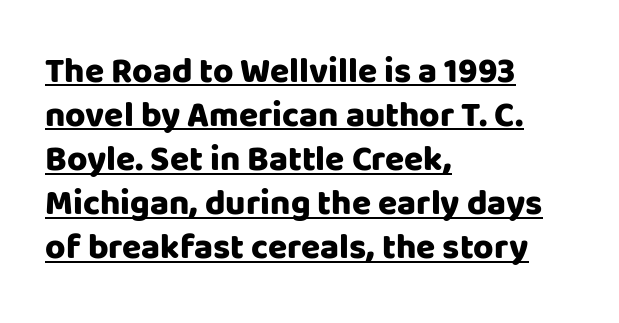
{"serif": "no", "italic": "no", "bold": "yes", "weight": "heavy", "width": "normal", "stroke_contrast": "low", "x_height": "large", "monospaced": "no", "underline": "yes", "align": "left", "line_spacing": "normal", "line_spacing_ratio": 1.26, "letter_spacing": "normal", "letter_spacing_em": 0.0, "glyph_px": 35}
